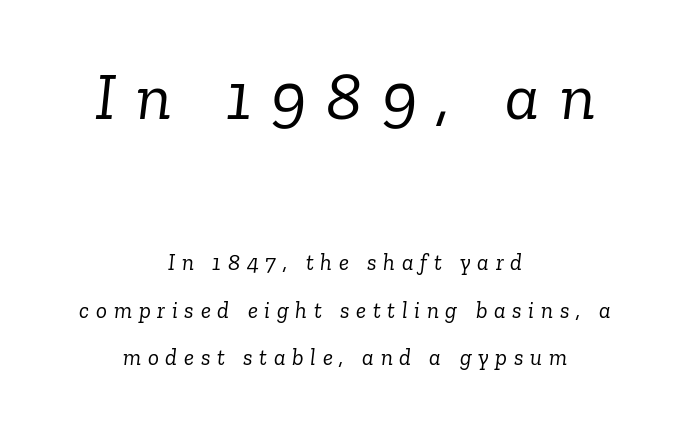
Q: Is the text bold? A: No.
Q: Is the text italic (slanted)? A: Yes, it leans right by about 6 degrees.
Q: Is the typeface a serif or a sans-serif typeface? A: Serif.
Q: Is the text underlined? A: No.
Q: How is the paragraph aligned? A: Centered.
Q: Is the spacing between letters normal or unusually wide? A: Unusually wide.
Q: Is the spacing between lines tight, normal or loose? A: Loose.
Q: Which block of text is set in a larger size, the first (top) or the second (bottom)? A: The first (top) one.
Q: Width (condensed, normal, or wide)? A: Normal.
Q: Stroke contrast? A: Low.
Q: x-height? A: Medium.
Q: Monospaced? A: No.
